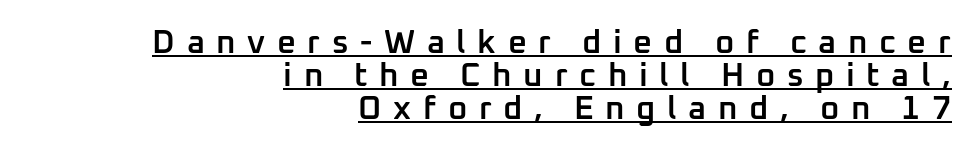
A typesetter would label this face a sans. Display-style spreading of the glyphs; the letterfit is very open. The sample has been set in demibold, a notch under bold. Style check: upright.
